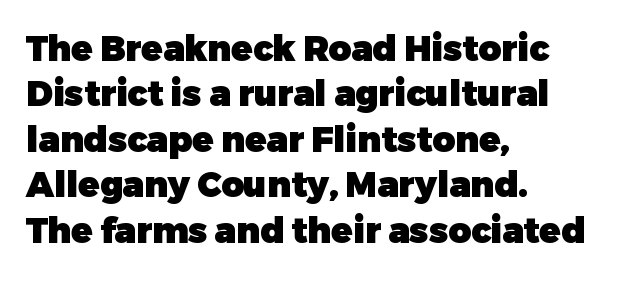
Underline: absent. Where is the straight margin? On the left. Notice how descenders clear the ascenders below comfortably — that's standard leading. The type is set solid horizontally, with unmodified tracking. Do the characters align in a grid? No, the font is proportional. These lines were composed using upright roman letters.
